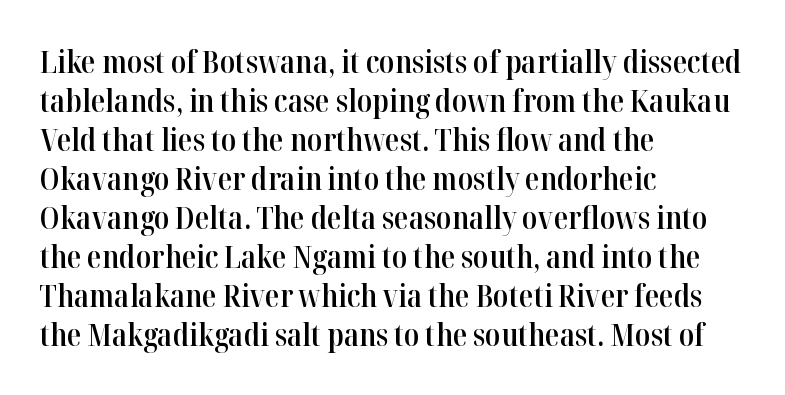
{"serif": "yes", "italic": "no", "bold": "semi", "weight": "semibold", "width": "normal", "stroke_contrast": "high", "x_height": "medium", "monospaced": "no", "underline": "no", "align": "left", "line_spacing": "normal", "line_spacing_ratio": 1.3, "letter_spacing": "normal", "letter_spacing_em": 0.0, "glyph_px": 30}
